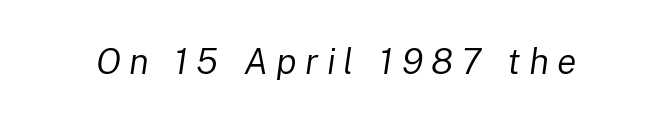
Q: Is the text bold? A: No.
Q: Is the text italic (slanted)? A: Yes, it leans right by about 8 degrees.
Q: Is the text underlined? A: No.
Q: Is the spacing between letters normal or unusually wide? A: Unusually wide.
Q: Width (condensed, normal, or wide)? A: Normal.
Q: Stroke contrast? A: Low.
Q: x-height? A: Medium.
Q: Monospaced? A: No.
